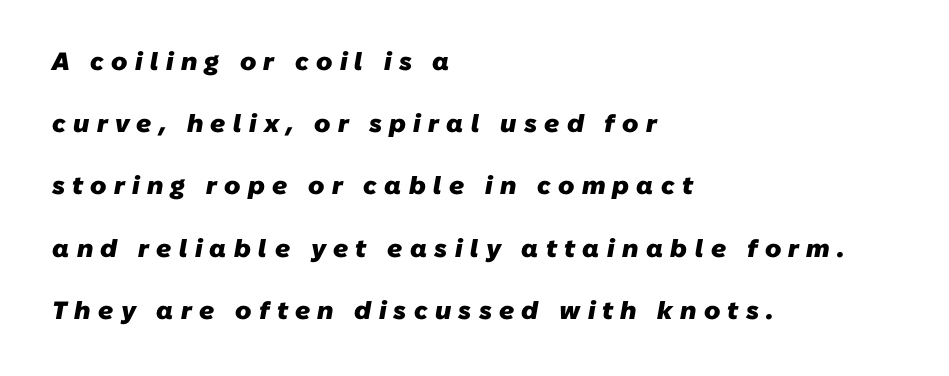
Q: Is the text bold? A: Yes.
Q: Is the text underlined? A: No.
Q: How is the paragraph aligned? A: Left-aligned.
Q: Is the spacing between letters normal or unusually wide? A: Unusually wide.
Q: Is the spacing between lines tight, normal or loose? A: Loose.
